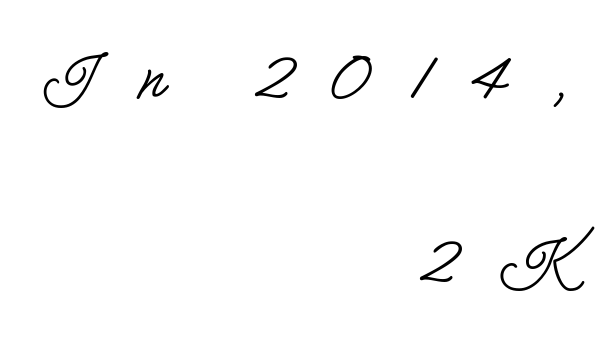
{"serif": "no", "bold": "no", "weight": "regular", "width": "condensed", "stroke_contrast": "low", "x_height": "small", "monospaced": "no", "underline": "no", "align": "right", "line_spacing": "loose", "line_spacing_ratio": 2.42, "letter_spacing": "wide", "letter_spacing_em": 0.49, "glyph_px": 76}
